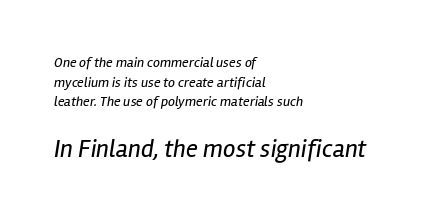
The image shows 25 px text type, italic (leaning right); set left-aligned, normal line spacing (1.4x), normal letter spacing, not underlined; the second (bottom) block is 1.79x larger.
